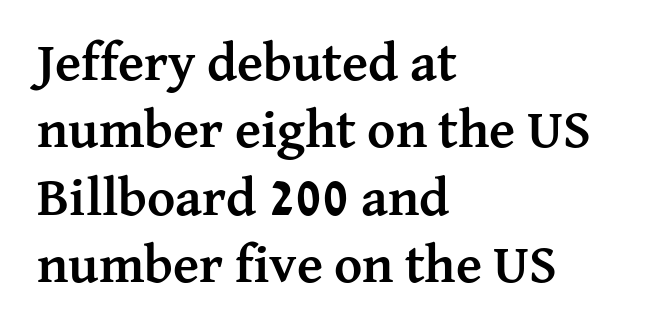
The image shows 54 px semibold serif type, upright; set left-aligned, normal line spacing (1.25x), normal letter spacing, not underlined; medium stroke contrast and a medium x-height.
